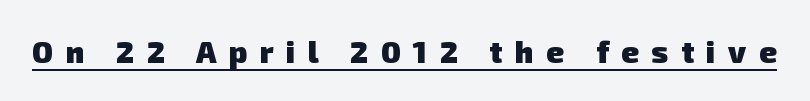
{"serif": "no", "bold": "yes", "weight": "heavy", "width": "normal", "stroke_contrast": "low", "x_height": "medium", "monospaced": "no", "underline": "yes", "letter_spacing": "wide", "letter_spacing_em": 0.42, "glyph_px": 30}
